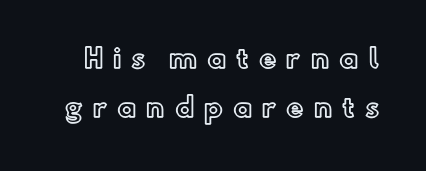
Between one letter and the next there's a generous, obvious gap. Check under the words: just untouched page. You can tell it's not italic because the verticals are truly vertical.
